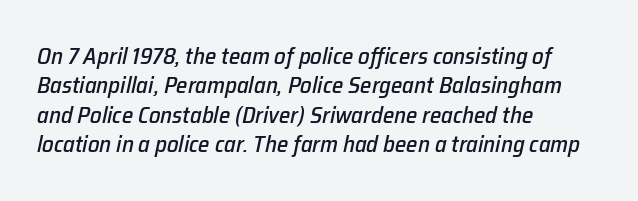
The image shows 23 px text type, italic (leaning right); set left-aligned, normal line spacing (1.28x), normal letter spacing, not underlined.
